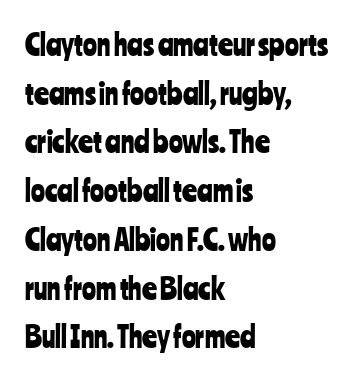
Q: Is the text italic (slanted)? A: No, it is upright.
Q: Is the typeface a serif or a sans-serif typeface? A: Sans-serif.
Q: Is the text underlined? A: No.
Q: How is the paragraph aligned? A: Left-aligned.
Q: Is the spacing between letters normal or unusually wide? A: Normal.
Q: Is the spacing between lines tight, normal or loose? A: Normal.
Q: Width (condensed, normal, or wide)? A: Condensed.
Q: Stroke contrast? A: Low.
Q: x-height? A: Medium.
Q: Monospaced? A: No.
